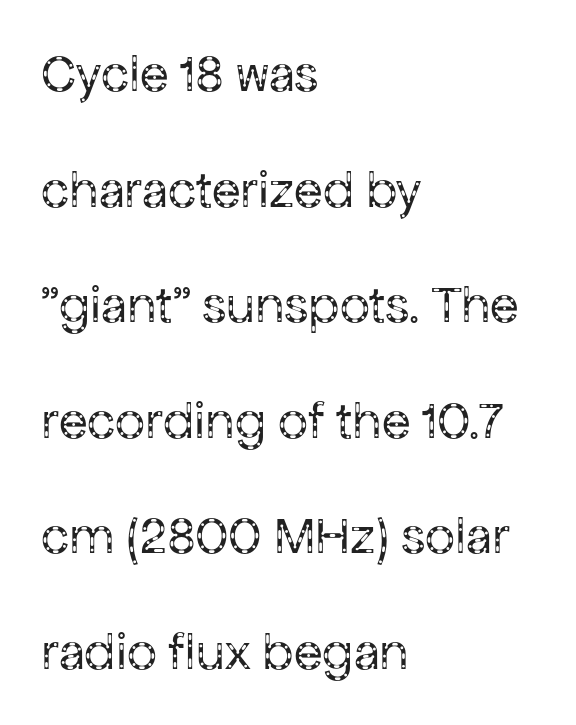
{"serif": "no", "italic": "no", "bold": "no", "weight": "regular", "width": "normal", "stroke_contrast": "low", "x_height": "medium", "monospaced": "no", "underline": "no", "align": "left", "line_spacing": "loose", "line_spacing_ratio": 2.18, "letter_spacing": "normal", "letter_spacing_em": 0.0, "glyph_px": 53}
